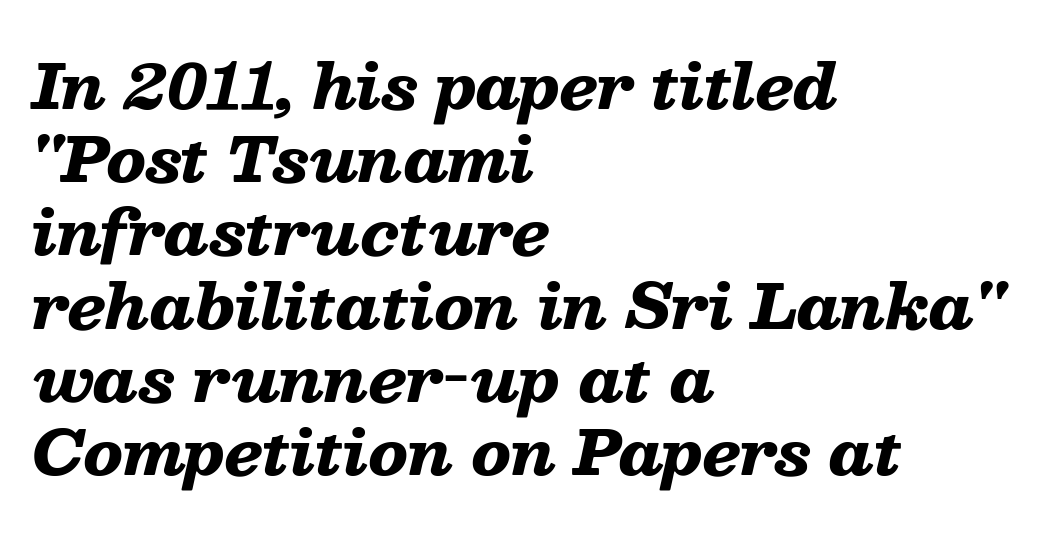
The image shows 61 px heavy, wide type, italic (leaning right); set left-aligned, line spacing 1.2x, normal letter spacing, not underlined; low stroke contrast and a medium x-height.
